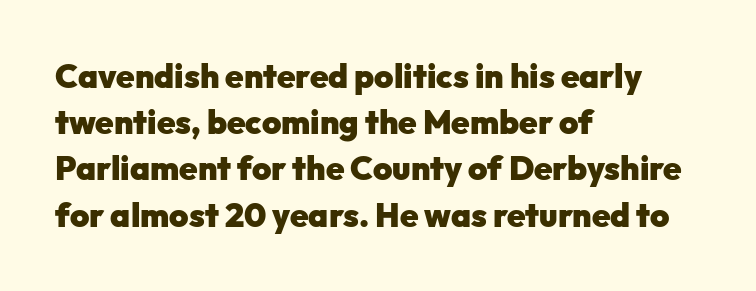
Q: Is the text bold? A: Yes.
Q: Is the text italic (slanted)? A: No, it is upright.
Q: Is the typeface a serif or a sans-serif typeface? A: Sans-serif.
Q: Is the text underlined? A: No.
Q: How is the paragraph aligned? A: Left-aligned.
Q: Is the spacing between letters normal or unusually wide? A: Normal.
Q: Is the spacing between lines tight, normal or loose? A: Normal.
Q: Width (condensed, normal, or wide)? A: Normal.
Q: Stroke contrast? A: Low.
Q: x-height? A: Medium.
Q: Monospaced? A: No.
